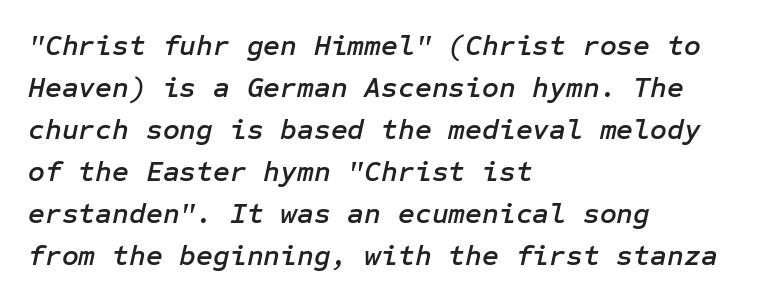
{"italic": "yes", "lean": "right", "slant_degrees": 12, "width": "normal", "stroke_contrast": "low", "x_height": "medium", "underline": "no", "align": "left", "line_spacing": "normal", "line_spacing_ratio": 1.45, "letter_spacing": "normal", "letter_spacing_em": 0.0, "glyph_px": 29}
